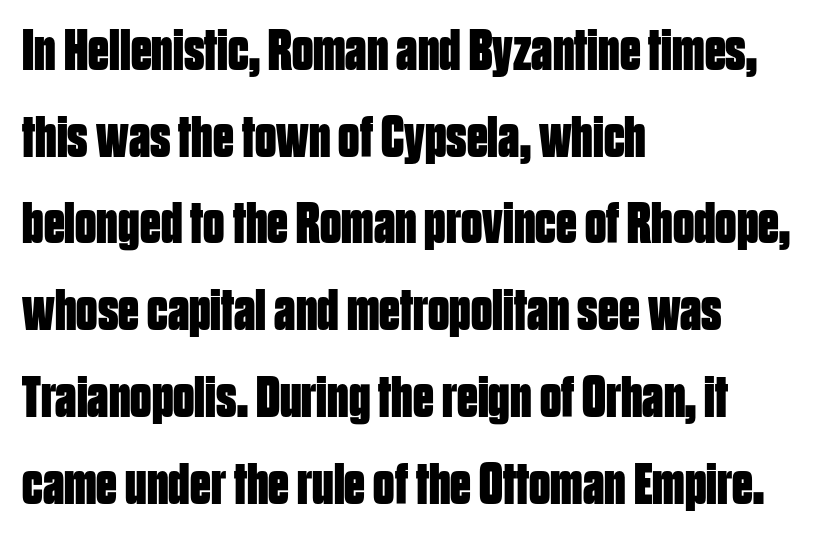
Q: Is the text bold? A: Yes.
Q: Is the text italic (slanted)? A: No, it is upright.
Q: Is the typeface a serif or a sans-serif typeface? A: Sans-serif.
Q: Is the text underlined? A: No.
Q: How is the paragraph aligned? A: Left-aligned.
Q: Is the spacing between letters normal or unusually wide? A: Normal.
Q: Is the spacing between lines tight, normal or loose? A: Normal.
Q: Width (condensed, normal, or wide)? A: Condensed.
Q: Stroke contrast? A: Low.
Q: x-height? A: Large.
Q: Monospaced? A: No.
